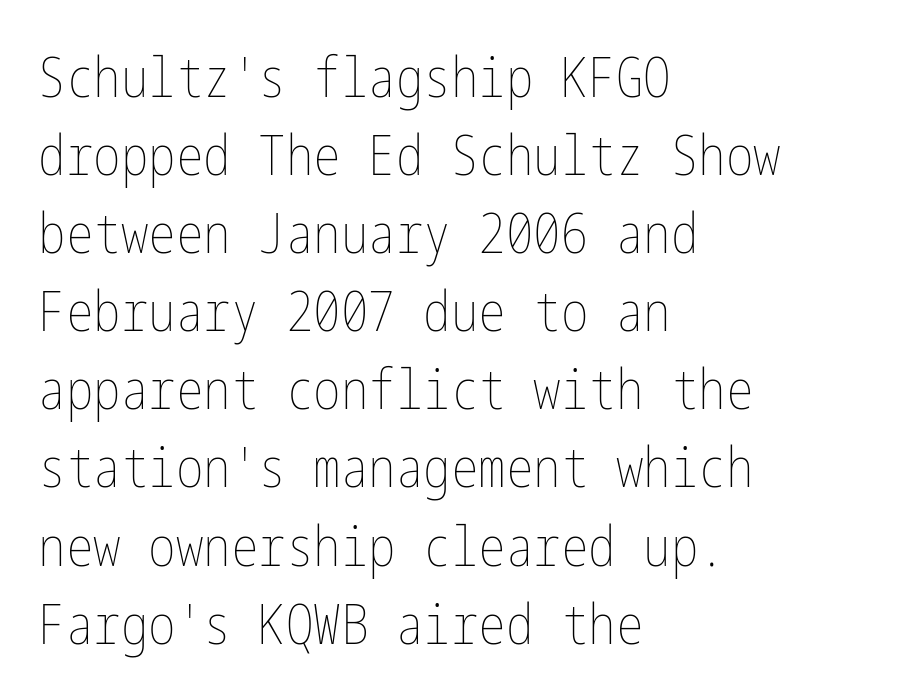
This is roman type, the default non-slanted kind. This rendering uses left alignment, leaving the right contour irregular. The words here are not underlined. Students, note that the glyphs here touch the page at normal intervals. These glyphs show unthickened strokes, regular width or finer.
